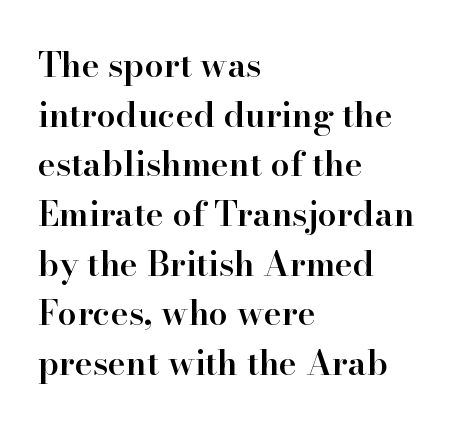
Q: Is the text bold? A: Semi-bold.
Q: Is the text italic (slanted)? A: No, it is upright.
Q: Is the typeface a serif or a sans-serif typeface? A: Serif.
Q: Is the text underlined? A: No.
Q: How is the paragraph aligned? A: Left-aligned.
Q: Is the spacing between letters normal or unusually wide? A: Normal.
Q: Is the spacing between lines tight, normal or loose? A: Normal.
Q: Width (condensed, normal, or wide)? A: Normal.
Q: Stroke contrast? A: High.
Q: x-height? A: Small.
Q: Monospaced? A: No.
